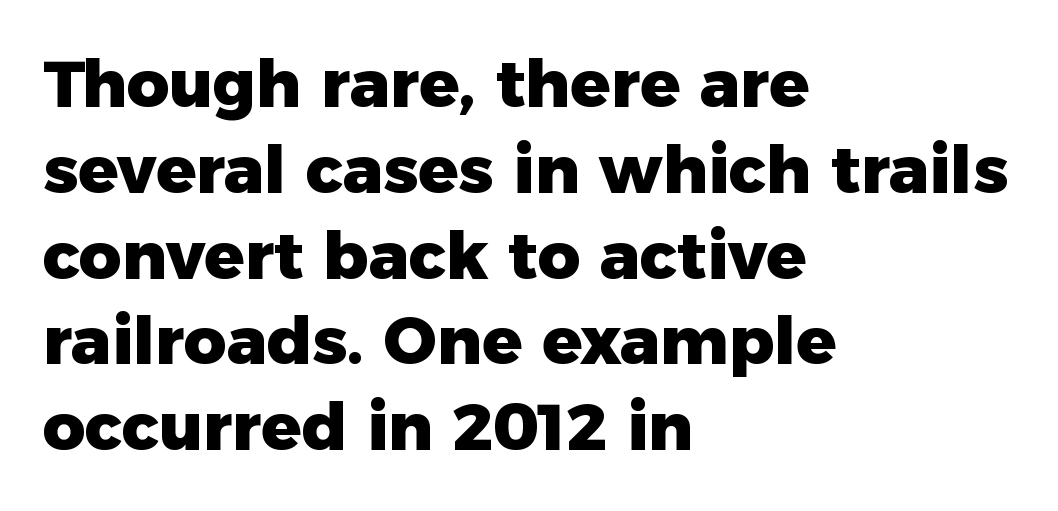
The image shows 66 px heavy sans-serif type, upright; set left-aligned, normal line spacing (1.3x), normal letter spacing, not underlined; low stroke contrast and a medium x-height.
